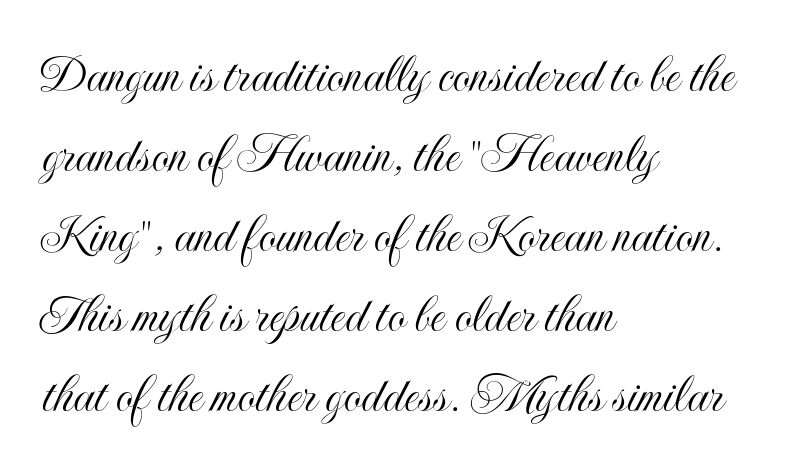
These lines are rendered in a variable-pitch font. Nothing unusual about the tracking: characters are spaced as the font intends. Layout note: lines flush left. Reading down the column, the eye jumps a familiar distance to each next line.
